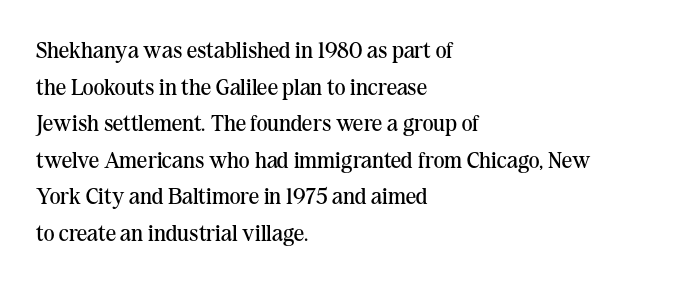
{"italic": "no", "bold": "no", "underline": "no", "align": "left", "line_spacing": "normal", "line_spacing_ratio": 1.59, "letter_spacing": "normal", "letter_spacing_em": 0.0, "glyph_px": 23}
